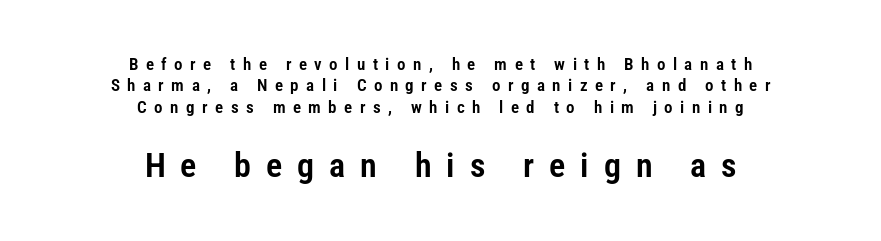
The line-height multiplier appears to be the usual default. What kind of face is this? One without serifs — a sans. This sample is center-justified, so both line endings float freely. Bigger letters appear in the bottom chunk; the top chunk is reduced. The letters advance in unequal steps, a hallmark of proportional type.
